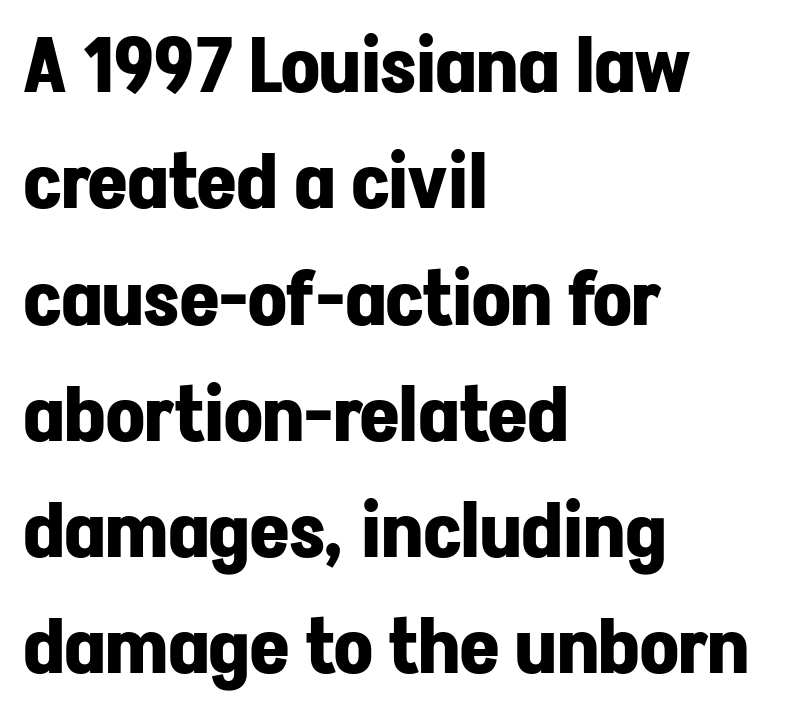
Q: Is the text bold? A: Yes.
Q: Is the text italic (slanted)? A: No, it is upright.
Q: Is the typeface a serif or a sans-serif typeface? A: Sans-serif.
Q: Is the text underlined? A: No.
Q: How is the paragraph aligned? A: Left-aligned.
Q: Is the spacing between letters normal or unusually wide? A: Normal.
Q: Is the spacing between lines tight, normal or loose? A: Normal.
Q: Width (condensed, normal, or wide)? A: Normal.
Q: Stroke contrast? A: Low.
Q: x-height? A: Medium.
Q: Monospaced? A: No.
